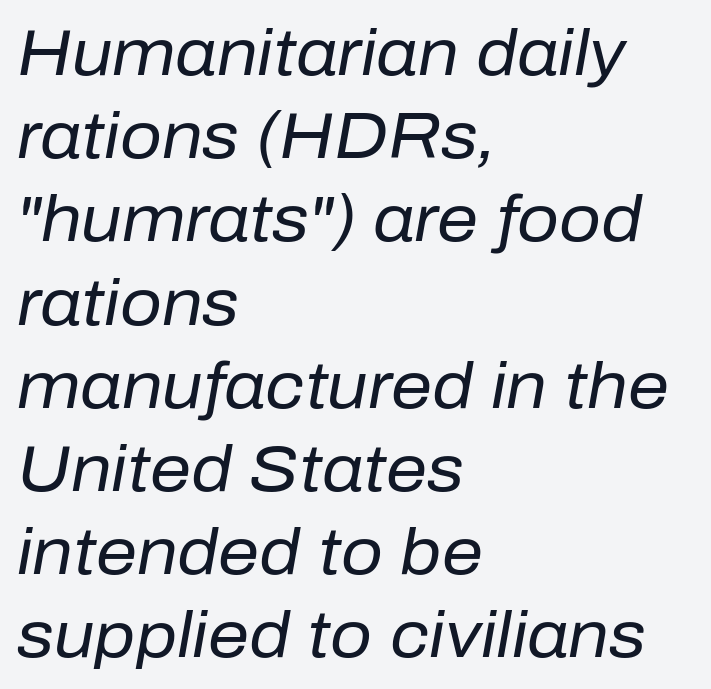
Q: Is the text bold? A: No.
Q: Is the text italic (slanted)? A: Yes, it leans right by about 10 degrees.
Q: Is the text underlined? A: No.
Q: How is the paragraph aligned? A: Left-aligned.
Q: Is the spacing between letters normal or unusually wide? A: Normal.
Q: Is the spacing between lines tight, normal or loose? A: Normal.
Q: Width (condensed, normal, or wide)? A: Normal.
Q: Stroke contrast? A: Low.
Q: x-height? A: Medium.
Q: Monospaced? A: No.
